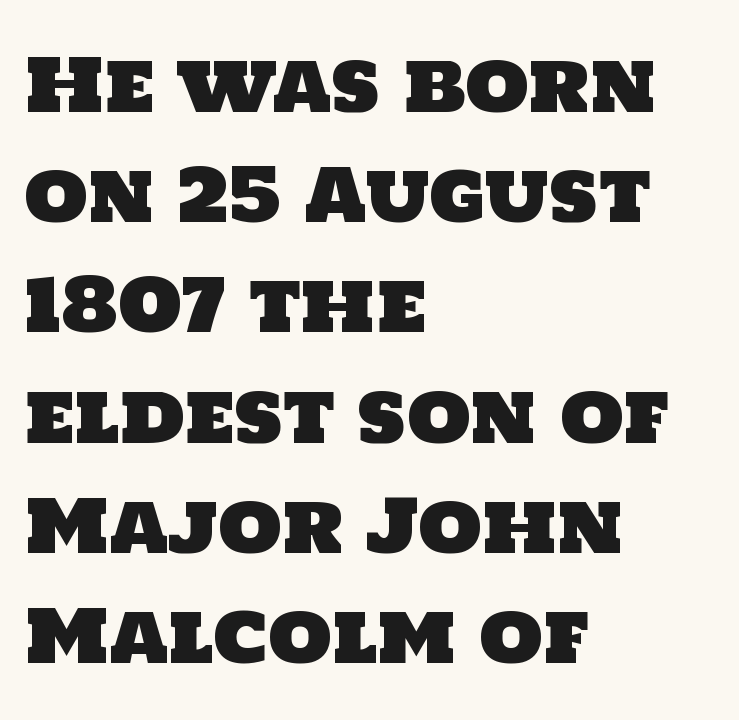
This is sans-serif lettering, the kind often seen on screens and signage. Only glyphs here, with clear space below each row. Visually the block forms a straight wall on the left and a jagged coastline on the right. Tracking value appears to be zero — textbook default spacing. Summary of vertical rhythm: regular, with standard interline spacing. Proportional: the letters do not fall into vertical columns.
